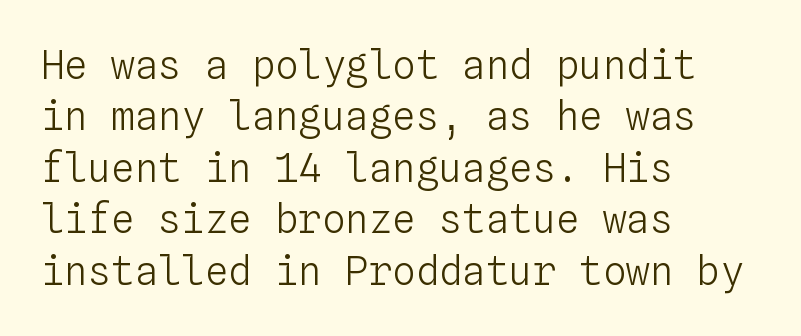
The image shows 39 px light type, upright, monospaced; set left-aligned, normal line spacing (1.32x), normal letter spacing, not underlined; low stroke contrast and a medium x-height.
